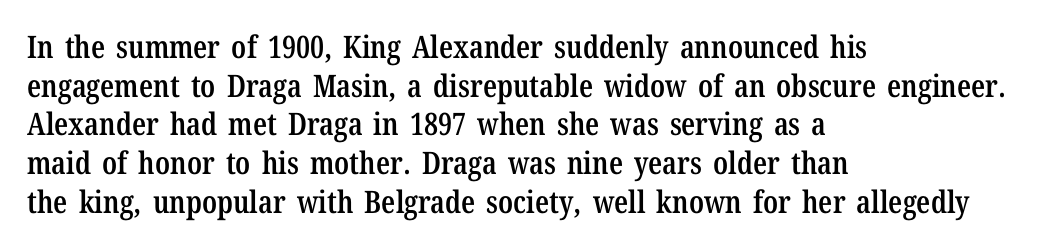
{"serif": "yes", "italic": "no", "bold": "semi", "weight": "semibold", "width": "condensed", "stroke_contrast": "low", "x_height": "medium", "monospaced": "no", "underline": "no", "align": "left", "line_spacing": "normal", "line_spacing_ratio": 1.25, "letter_spacing": "normal", "letter_spacing_em": 0.0, "glyph_px": 31}
